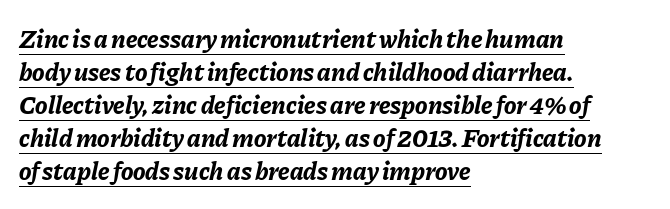
This sample is left-justified, so line endings fall wherever the words run out. Set as a true bold cut, around the 700 mark. The typography opts for an oblique posture over an upright one. The rendered words wear a rule along their underside.
